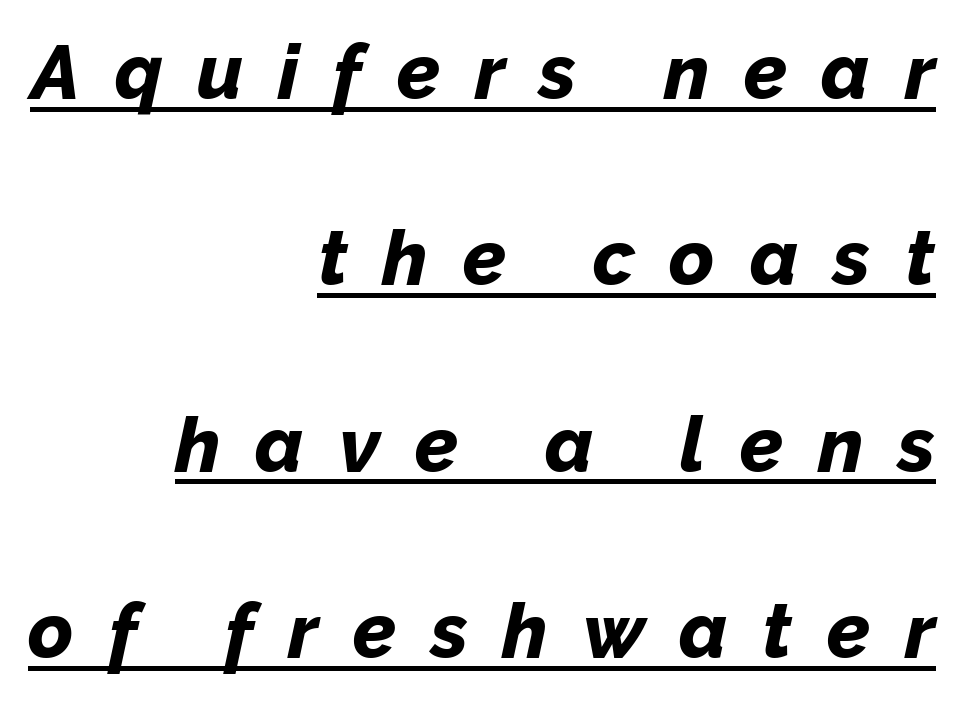
The image shows 77 px bold type, italic (leaning right); set right-aligned, loose line spacing (2.42x), unusually wide letter spacing (+0.45 em), underlined; low stroke contrast and a medium x-height.
